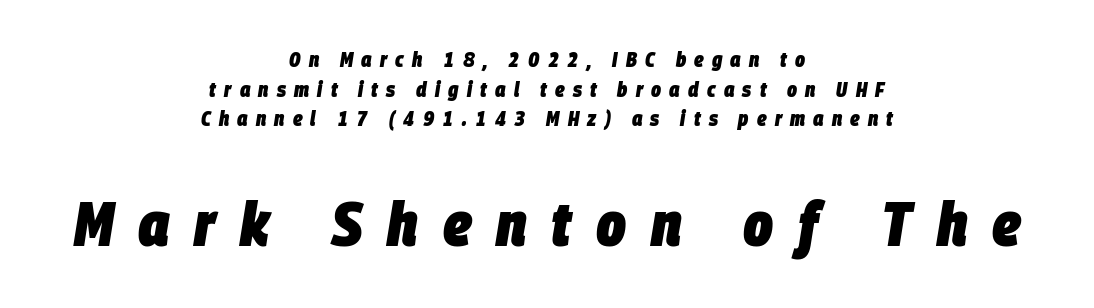
{"italic": "yes", "lean": "right", "slant_degrees": 9, "bold": "yes", "weight": "heavy", "width": "condensed", "stroke_contrast": "low", "x_height": "large", "monospaced": "no", "underline": "no", "align": "center", "line_spacing": "normal", "line_spacing_ratio": 1.41, "letter_spacing": "wide", "letter_spacing_em": 0.39, "larger_block": "second", "size_ratio": 3.0, "glyph_px": 63}
